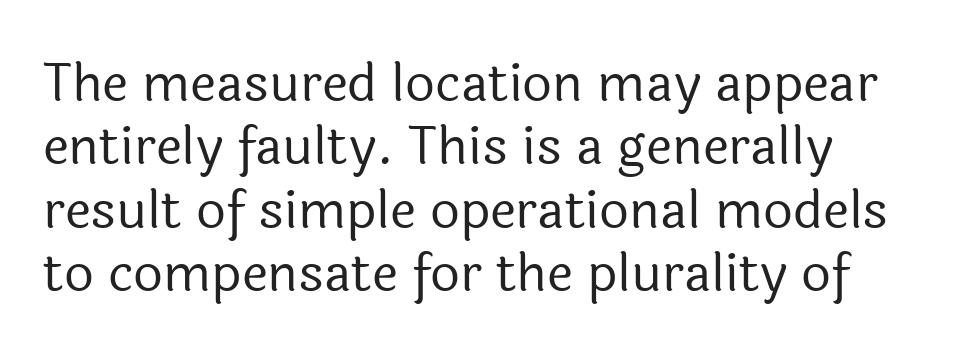
Q: Is the text bold? A: No.
Q: Is the text italic (slanted)? A: No, it is upright.
Q: Is the typeface a serif or a sans-serif typeface? A: Sans-serif.
Q: Is the text underlined? A: No.
Q: Is the spacing between letters normal or unusually wide? A: Normal.
Q: Width (condensed, normal, or wide)? A: Normal.
Q: x-height? A: Medium.
Q: Monospaced? A: No.
